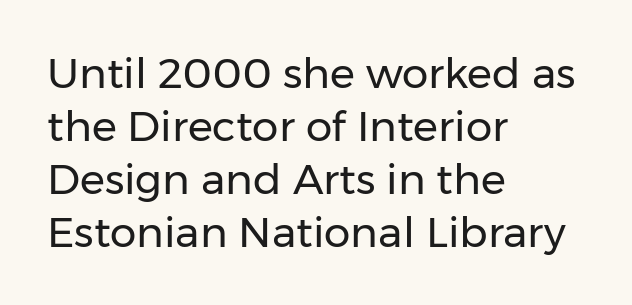
The image shows 42 px regular-weight sans-serif type, upright; set left-aligned, normal line spacing (1.26x), normal letter spacing, not underlined; low stroke contrast and a medium x-height.
